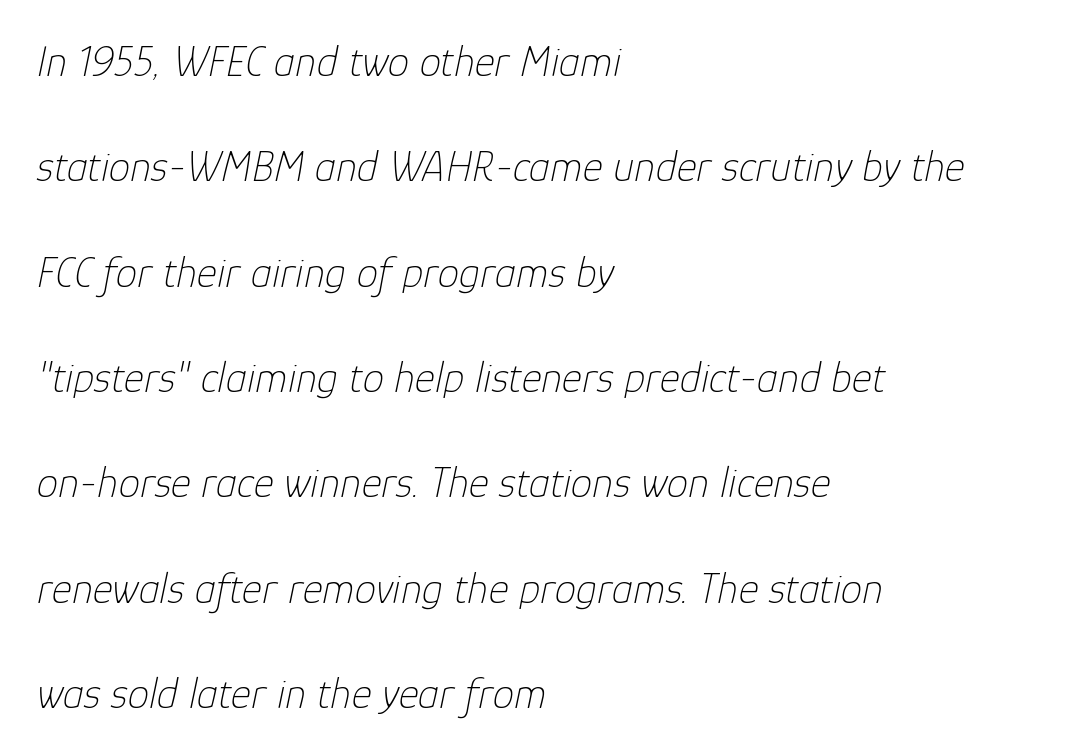
The image shows 43 px thin type, italic (leaning right); set left-aligned, loose line spacing (2.45x), normal letter spacing, not underlined; low stroke contrast and a medium x-height.
